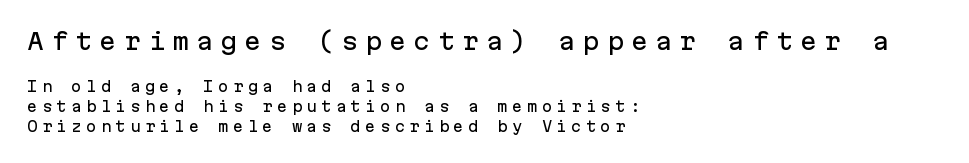
The image shows 23 px text type, upright; set left-aligned, normal line spacing (1.43x), unusually wide letter spacing (+0.3 em), not underlined; the first (top) block is 1.64x larger.
